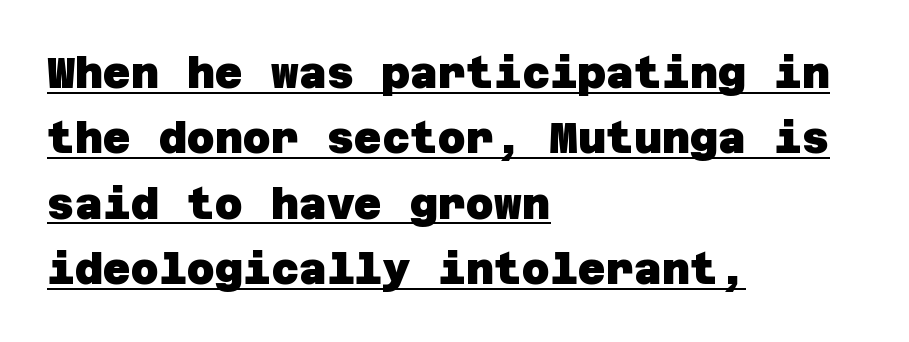
The image shows 43 px heavy sans-serif type; set left-aligned, normal line spacing (1.52x), normal letter spacing, underlined; low stroke contrast and a large x-height.
